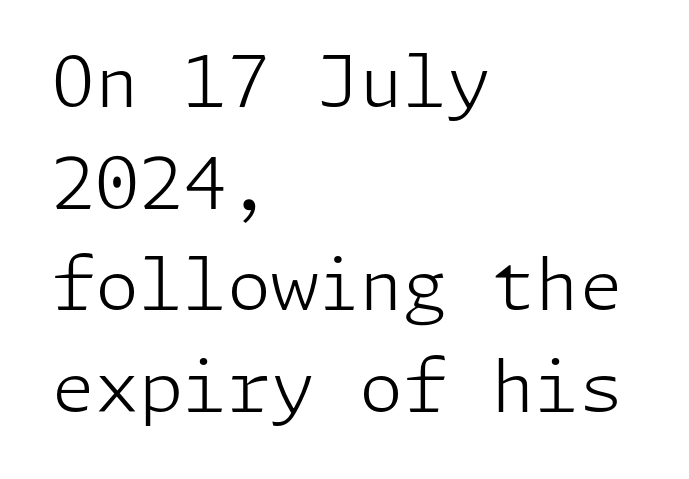
Is the block centered? No — it sits flush against the left margin. The typesetting does not lean heavy: it is not bold. Font category for this specimen: sans-serif. Type without underlining. The type is set solid horizontally, with unmodified tracking.
